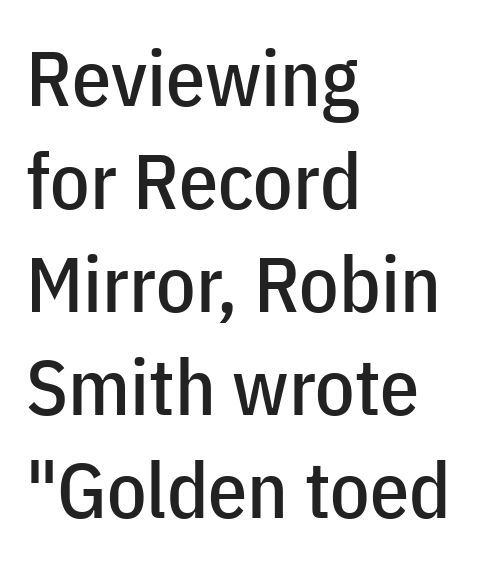
Q: Is the text italic (slanted)? A: No, it is upright.
Q: Is the typeface a serif or a sans-serif typeface? A: Sans-serif.
Q: Is the text underlined? A: No.
Q: How is the paragraph aligned? A: Left-aligned.
Q: Is the spacing between letters normal or unusually wide? A: Normal.
Q: Is the spacing between lines tight, normal or loose? A: Normal.
Q: Width (condensed, normal, or wide)? A: Condensed.
Q: Stroke contrast? A: Low.
Q: x-height? A: Medium.
Q: Monospaced? A: No.
